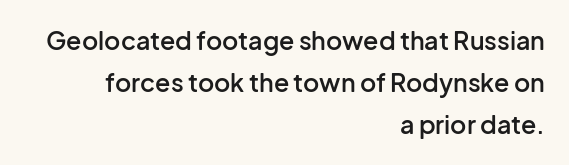
Q: Is the text bold? A: Semi-bold.
Q: Is the text italic (slanted)? A: No, it is upright.
Q: Is the text underlined? A: No.
Q: How is the paragraph aligned? A: Right-aligned.
Q: Is the spacing between letters normal or unusually wide? A: Normal.
Q: Is the spacing between lines tight, normal or loose? A: Normal.
